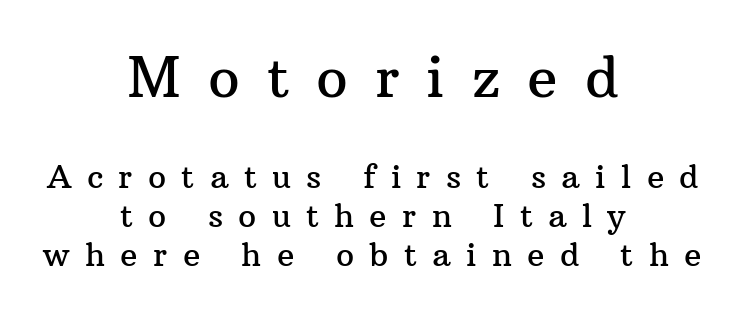
{"serif": "yes", "italic": "no", "width": "normal", "stroke_contrast": "medium", "x_height": "medium", "monospaced": "no", "underline": "no", "align": "center", "line_spacing_ratio": 1.23, "letter_spacing": "wide", "letter_spacing_em": 0.48, "larger_block": "first", "size_ratio": 1.75, "glyph_px": 56}
